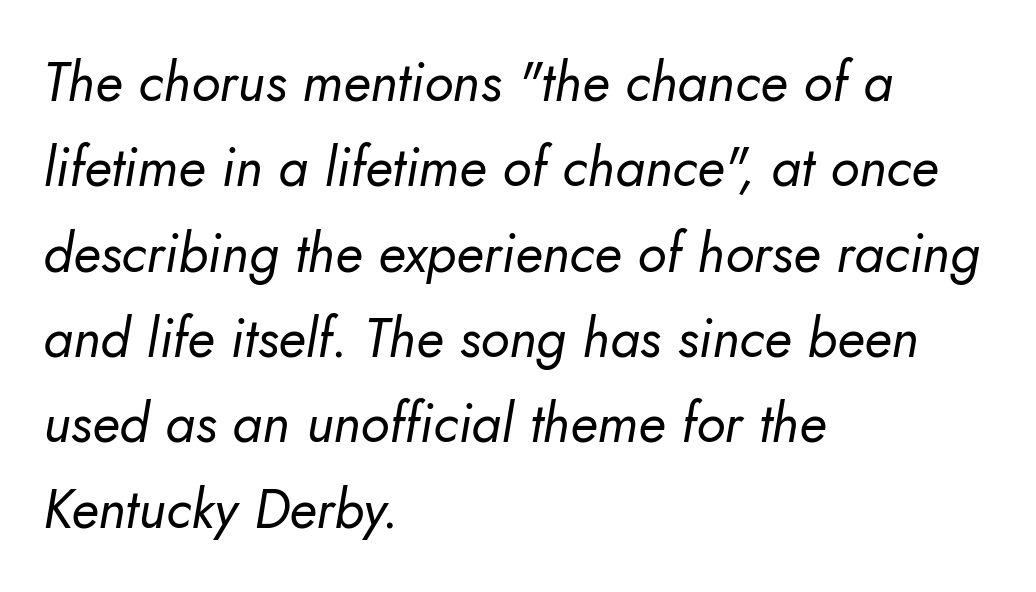
Successive baselines arrive at the customary interval. The glyphs look as if they've been sheared to an angle. Horizontal alignment here is leftward, the default for most running prose. The space beneath each line is pristine and unruled. Ink coverage per letter is moderate at most. The rendering uses natural spacing where letterforms have individual widths.
